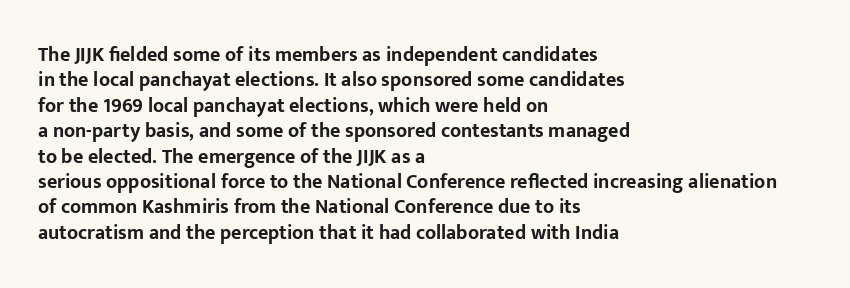
Characters follow at the spacing the type designer built in. What's the leading like? Ordinary, nothing unusual. Horizontal alignment here is leftward, the default for most running prose. The words here are not underlined. The typesetting leans heavy: a genuine bold.
